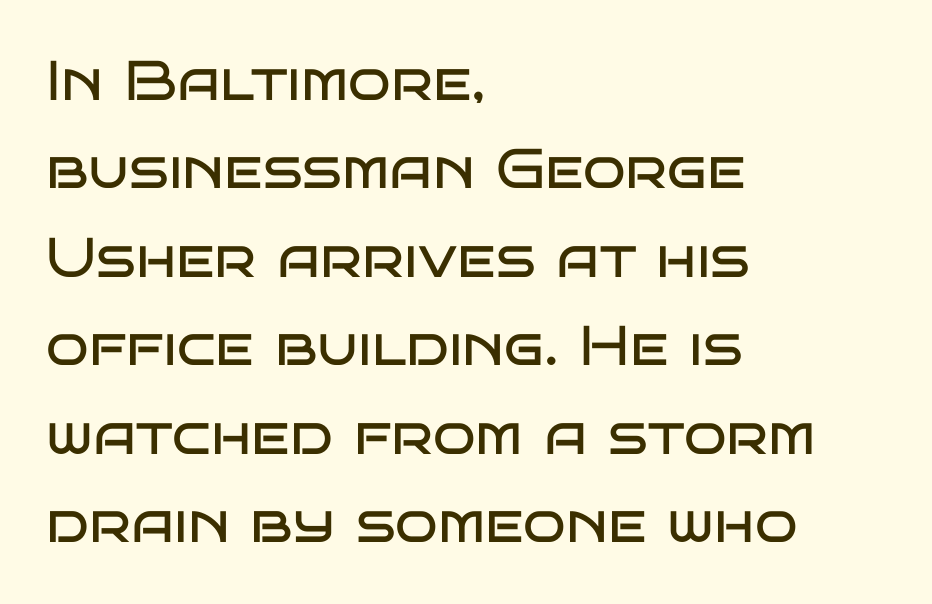
Q: Is the text bold? A: No.
Q: Is the text italic (slanted)? A: No, it is upright.
Q: Is the typeface a serif or a sans-serif typeface? A: Sans-serif.
Q: Is the text underlined? A: No.
Q: How is the paragraph aligned? A: Left-aligned.
Q: Is the spacing between letters normal or unusually wide? A: Normal.
Q: Is the spacing between lines tight, normal or loose? A: Normal.
Q: Width (condensed, normal, or wide)? A: Wide.
Q: Stroke contrast? A: Low.
Q: x-height? A: Large.
Q: Monospaced? A: No.
